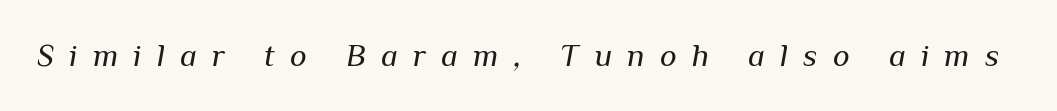
The font is comparable to plain body text, perhaps lighter. Here the glyphs are tracked loosely, breaking word shapes into spaced letters. You can tell it's italic because the verticals aren't actually vertical. The rendering uses natural spacing where letterforms have individual widths. Underline: absent.
